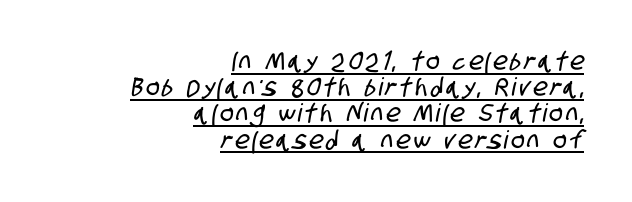
Leading: reduced. These characters rest on top of a visible drawn line. One-word summary of the alignment: right.
